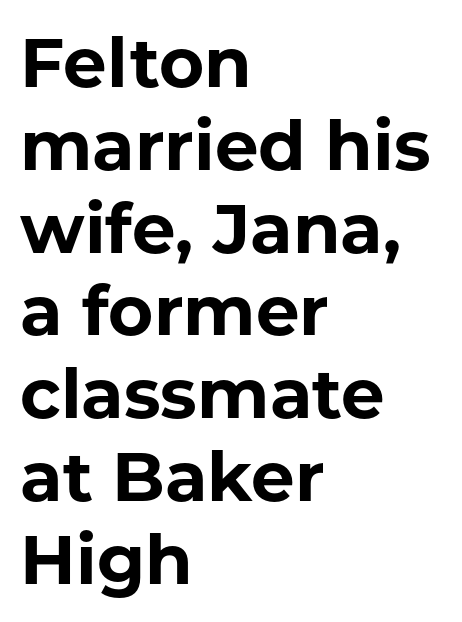
The letters stand straight up with perfectly vertical stems. Just letters on the line, the space beneath them empty. Letterform terminals end flat and unadorned throughout the passage. Thick stems and heavy bowls — unmistakably bold.
